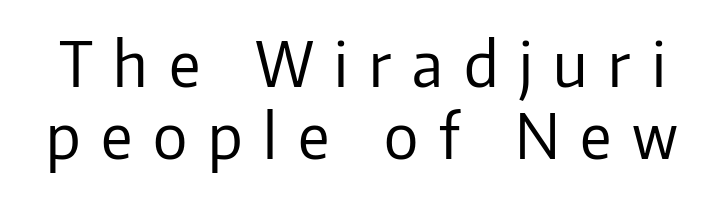
Look at the bottom of the vertical strokes: they stop flat, with no serifs. Spacing verdict: proportional, widths tailored to each character. No letter is thick-stroked: the sample isn't bold. The specimen reads as upright at a glance. The rendering inserts visible extra space after every character.
